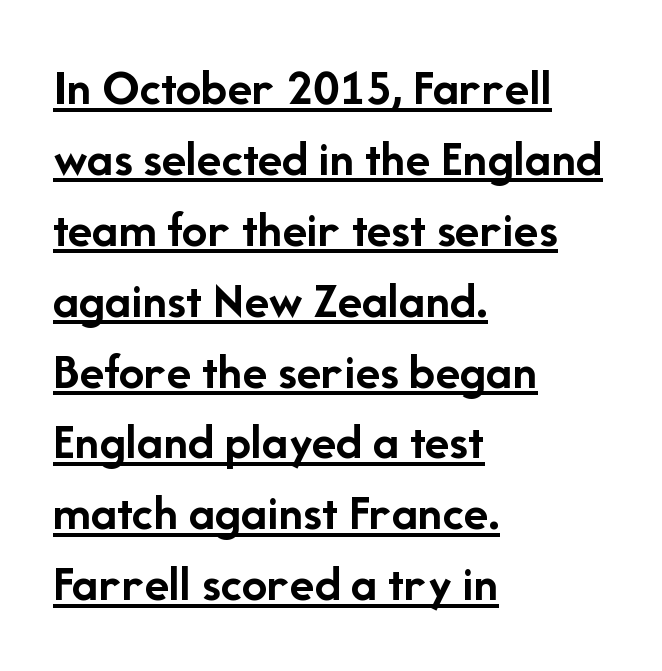
The image shows 51 px semibold sans-serif type, upright; set left-aligned, normal line spacing (1.39x), normal letter spacing, underlined; low stroke contrast and a medium x-height.
